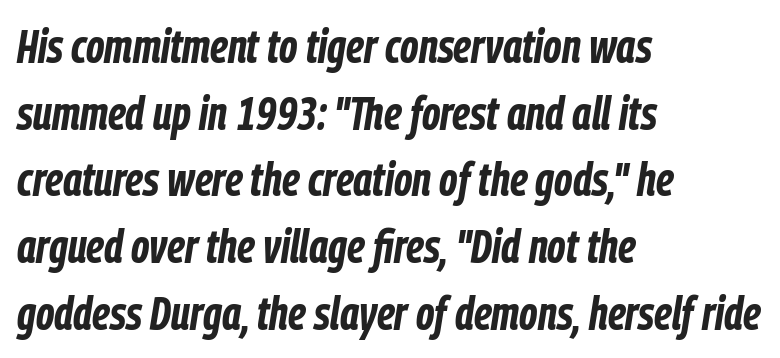
Q: Is the text bold? A: Yes.
Q: Is the text italic (slanted)? A: Yes, it leans right by about 9 degrees.
Q: Is the text underlined? A: No.
Q: How is the paragraph aligned? A: Left-aligned.
Q: Is the spacing between letters normal or unusually wide? A: Normal.
Q: Is the spacing between lines tight, normal or loose? A: Normal.
Q: Width (condensed, normal, or wide)? A: Condensed.
Q: Stroke contrast? A: Low.
Q: x-height? A: Medium.
Q: Monospaced? A: No.
